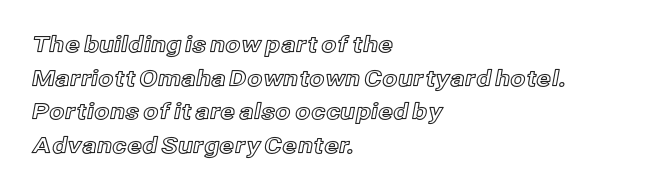
One glance says typical: line gaps are just what's usual. The gap between lines stays unmarked. These lines keep a tight, regular rhythm from letter to letter. Casual observation: everything's shoved over to the left.
